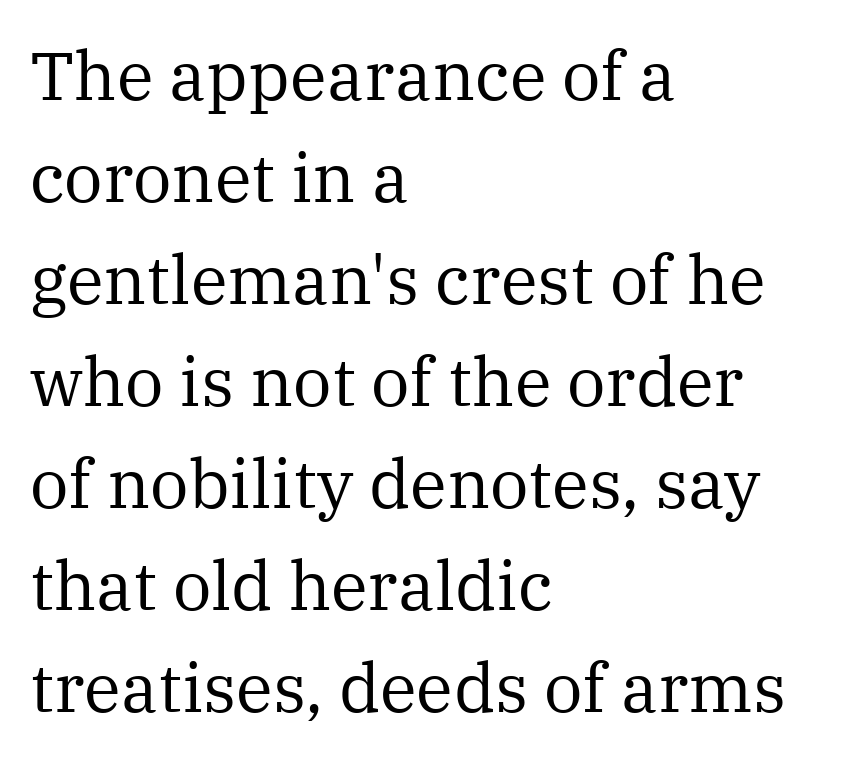
{"serif": "yes", "italic": "no", "bold": "no", "weight": "regular", "width": "normal", "stroke_contrast": "medium", "x_height": "medium", "monospaced": "no", "underline": "no", "align": "left", "line_spacing": "normal", "line_spacing_ratio": 1.5, "letter_spacing": "normal", "letter_spacing_em": 0.0, "glyph_px": 68}
